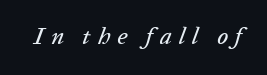
Q: Is the text italic (slanted)? A: Yes, it leans right by about 20 degrees.
Q: Is the text underlined? A: No.
Q: Is the spacing between letters normal or unusually wide? A: Unusually wide.
